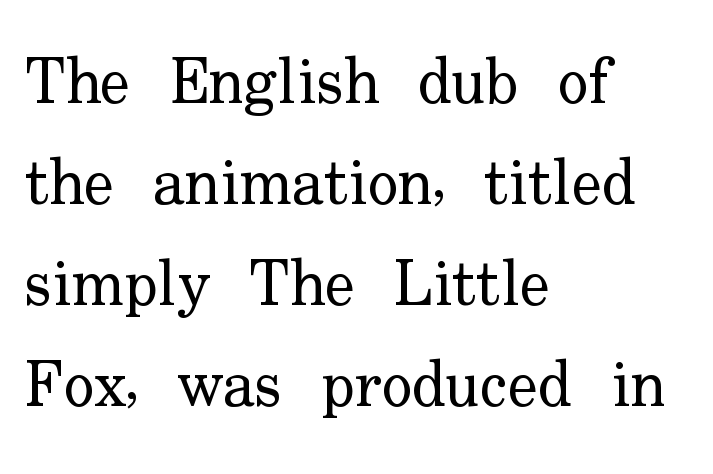
Q: Is the text bold? A: No.
Q: Is the text italic (slanted)? A: No, it is upright.
Q: Is the typeface a serif or a sans-serif typeface? A: Serif.
Q: Is the text underlined? A: No.
Q: How is the paragraph aligned? A: Left-aligned.
Q: Is the spacing between letters normal or unusually wide? A: Normal.
Q: Is the spacing between lines tight, normal or loose? A: Normal.
Q: Width (condensed, normal, or wide)? A: Normal.
Q: Stroke contrast? A: Low.
Q: x-height? A: Small.
Q: Monospaced? A: No.
